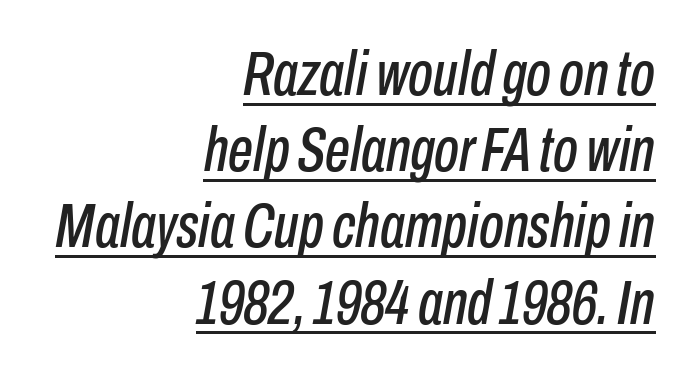
{"italic": "yes", "lean": "right", "slant_degrees": 10, "width": "condensed", "stroke_contrast": "low", "x_height": "medium", "monospaced": "no", "underline": "yes", "align": "right", "line_spacing_ratio": 1.21, "letter_spacing": "normal", "letter_spacing_em": 0.0, "glyph_px": 63}
